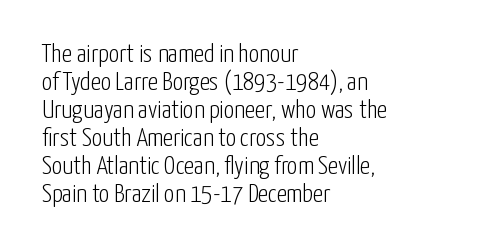
Q: Is the text bold? A: No.
Q: Is the text italic (slanted)? A: No, it is upright.
Q: Is the text underlined? A: No.
Q: How is the paragraph aligned? A: Left-aligned.
Q: Is the spacing between letters normal or unusually wide? A: Normal.
Q: Is the spacing between lines tight, normal or loose? A: Tight.
